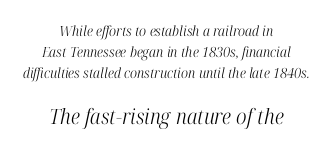
This rendering uses center alignment, leaving both contours irregular but symmetric. Rows of type keep a routine distance in the vertical direction. Nothing heavy about these letters — not bold at all. The letters in the lower block stand taller than those in the block above. Italic: yes, the glyphs are oblique. The glyphs are unaccompanied by any horizontal stroke below them.
